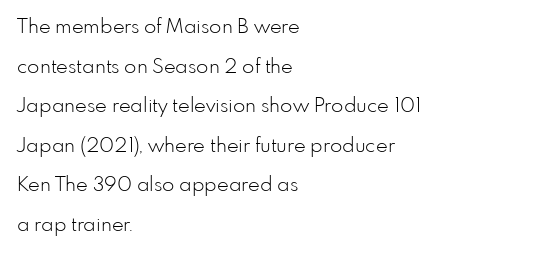
Check the space under the baseline: it is left empty. The cut favours lightness, reaching ordinary text weight at its darkest. Whoever set this chose breathing room over compactness in the vertical rhythm. Tracking value appears to be zero — textbook default spacing. The ragged edge is on the right, which tells us the setting is flush left. Notice how the stems are strictly vertical — no italics here.
